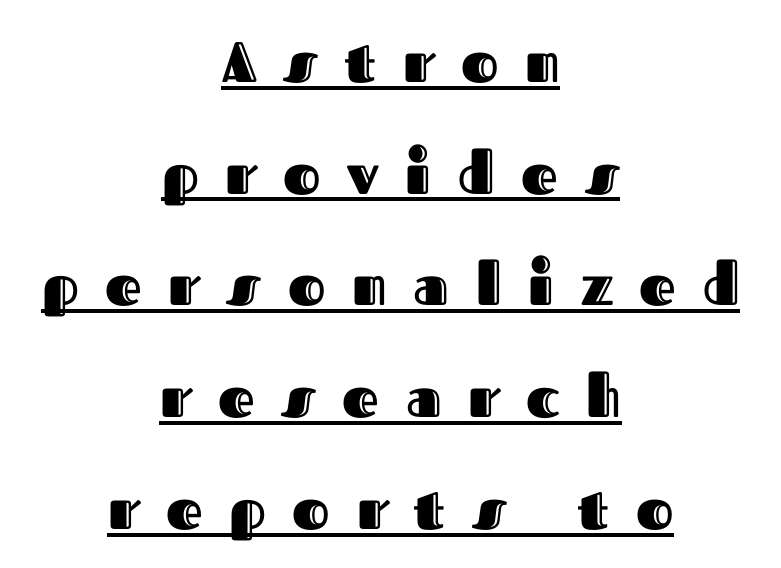
{"italic": "no", "width": "normal", "x_height": "medium", "monospaced": "no", "underline": "yes", "align": "center", "line_spacing": "loose", "line_spacing_ratio": 1.96, "letter_spacing": "wide", "letter_spacing_em": 0.47, "glyph_px": 57}
